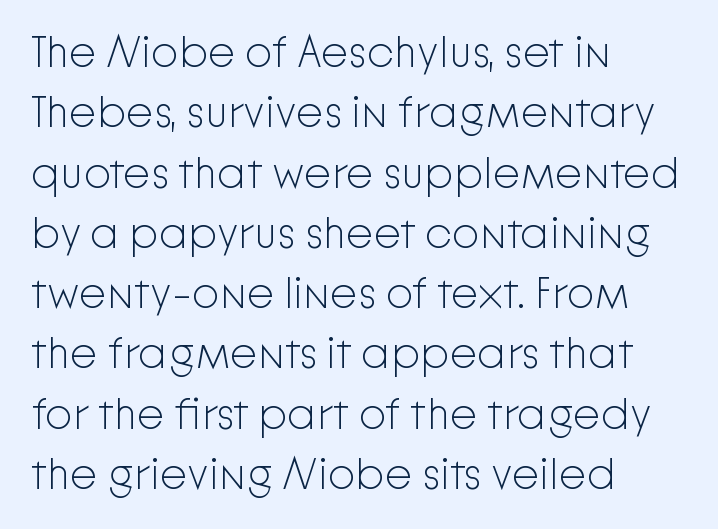
The image shows 44 px light sans-serif type, upright; set left-aligned, normal line spacing (1.37x), normal letter spacing, not underlined; low stroke contrast and a medium x-height.
